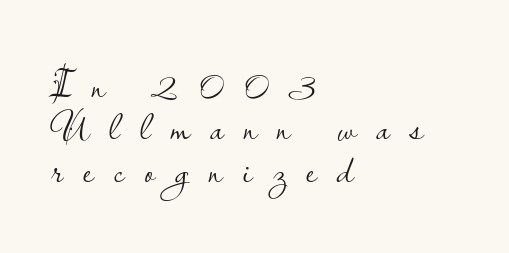
Q: Is the text bold? A: No.
Q: Is the text italic (slanted)? A: Yes.
Q: Is the typeface a serif or a sans-serif typeface? A: Sans-serif.
Q: Is the text underlined? A: No.
Q: How is the paragraph aligned? A: Left-aligned.
Q: Is the spacing between letters normal or unusually wide? A: Unusually wide.
Q: Is the spacing between lines tight, normal or loose? A: Tight.
Q: Width (condensed, normal, or wide)? A: Normal.
Q: Stroke contrast? A: Low.
Q: x-height? A: Small.
Q: Monospaced? A: No.
